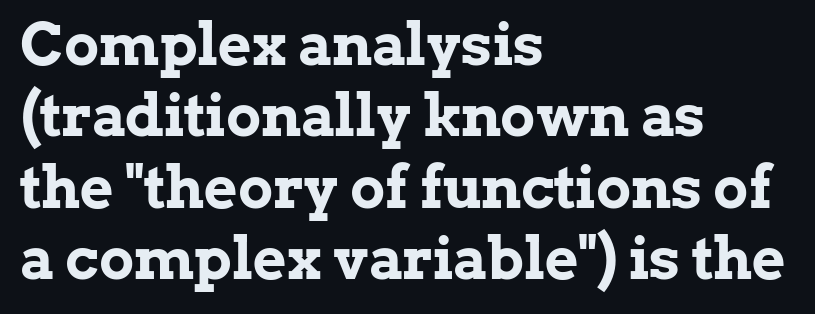
{"serif": "yes", "italic": "no", "bold": "yes", "weight": "bold", "width": "normal", "stroke_contrast": "low", "x_height": "medium", "monospaced": "no", "underline": "no", "align": "left", "line_spacing_ratio": 1.23, "letter_spacing": "normal", "letter_spacing_em": 0.0, "glyph_px": 58}
